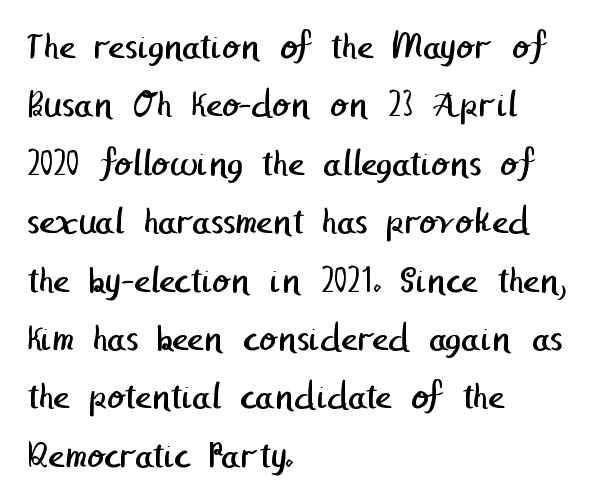
Q: Is the text bold? A: No.
Q: Is the typeface a serif or a sans-serif typeface? A: Sans-serif.
Q: Is the text underlined? A: No.
Q: How is the paragraph aligned? A: Left-aligned.
Q: Is the spacing between letters normal or unusually wide? A: Normal.
Q: Is the spacing between lines tight, normal or loose? A: Normal.
Q: Width (condensed, normal, or wide)? A: Normal.
Q: Stroke contrast? A: Low.
Q: x-height? A: Medium.
